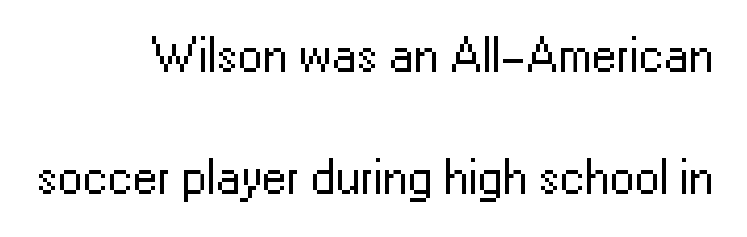
The image shows 50 px regular-weight sans-serif type, upright; set right-aligned, loose line spacing (2.45x), normal letter spacing, not underlined; low stroke contrast and a medium x-height.
